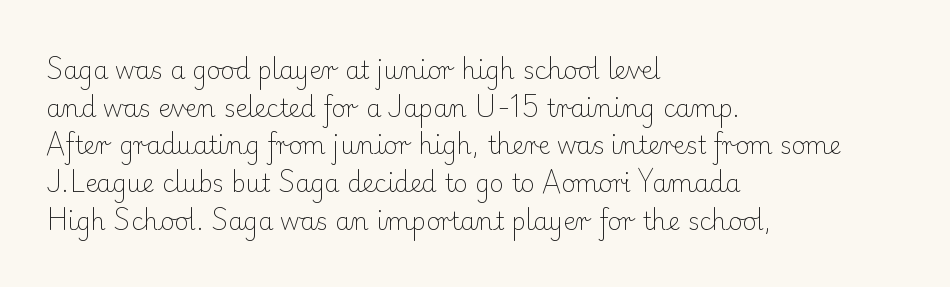
The image shows 24 px text type, upright; set left-aligned, normal line spacing (1.57x), normal letter spacing, not underlined.
